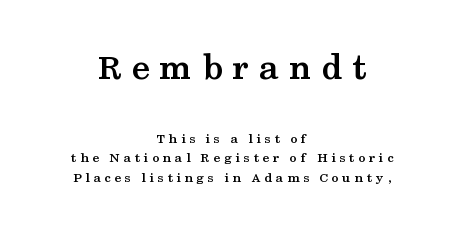
Q: Is the text bold? A: Yes.
Q: Is the text italic (slanted)? A: No, it is upright.
Q: Is the typeface a serif or a sans-serif typeface? A: Serif.
Q: Is the text underlined? A: No.
Q: How is the paragraph aligned? A: Centered.
Q: Is the spacing between letters normal or unusually wide? A: Unusually wide.
Q: Is the spacing between lines tight, normal or loose? A: Normal.
Q: Which block of text is set in a larger size, the first (top) or the second (bottom)? A: The first (top) one.
Q: Width (condensed, normal, or wide)? A: Wide.
Q: Stroke contrast? A: Medium.
Q: x-height? A: Medium.
Q: Monospaced? A: No.
